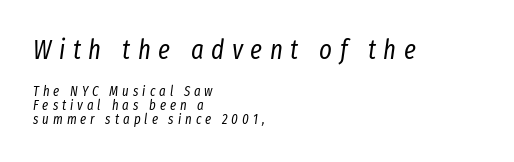
Q: Is the text bold? A: No.
Q: Is the text italic (slanted)? A: Yes, it leans right by about 8 degrees.
Q: Is the text underlined? A: No.
Q: How is the paragraph aligned? A: Left-aligned.
Q: Is the spacing between letters normal or unusually wide? A: Unusually wide.
Q: Is the spacing between lines tight, normal or loose? A: Tight.
Q: Which block of text is set in a larger size, the first (top) or the second (bottom)? A: The first (top) one.
